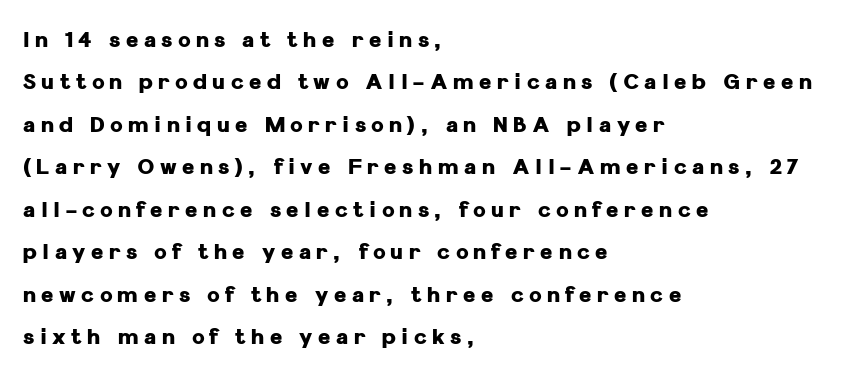
{"italic": "no", "bold": "yes", "underline": "no", "align": "left", "line_spacing": "loose", "line_spacing_ratio": 2.02, "letter_spacing": "wide", "letter_spacing_em": 0.26, "glyph_px": 21}
